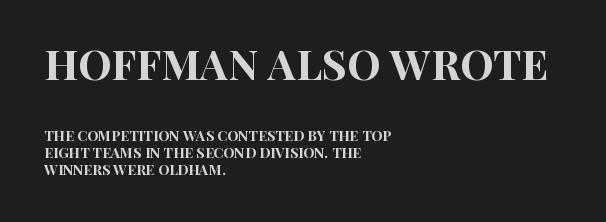
The image shows 42 px condensed sans-serif type, upright; set left-aligned, line spacing 1.22x, normal letter spacing, not underlined; the first (top) block is 3.0x larger; high stroke contrast and a large x-height.
